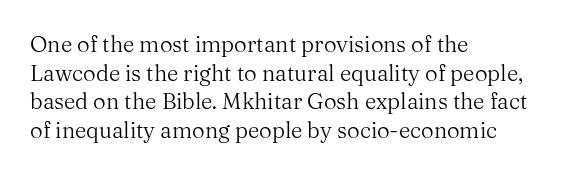
The image shows 22 px text type, upright; set left-aligned, normal line spacing (1.3x), normal letter spacing, not underlined.
